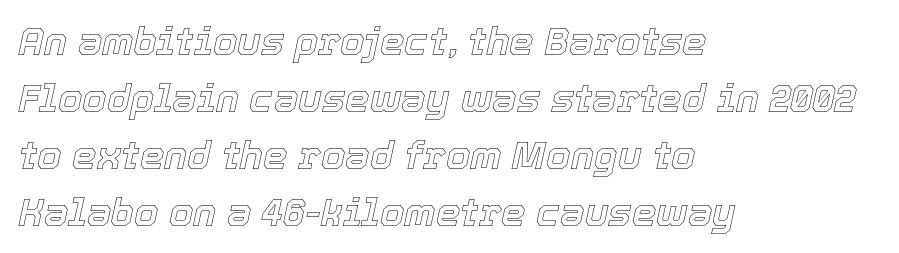
Q: Is the text italic (slanted)? A: Yes, it leans right by about 12 degrees.
Q: Is the text underlined? A: No.
Q: How is the paragraph aligned? A: Left-aligned.
Q: Is the spacing between letters normal or unusually wide? A: Normal.
Q: Is the spacing between lines tight, normal or loose? A: Normal.
Q: Width (condensed, normal, or wide)? A: Normal.
Q: x-height? A: Medium.
Q: Monospaced? A: No.
